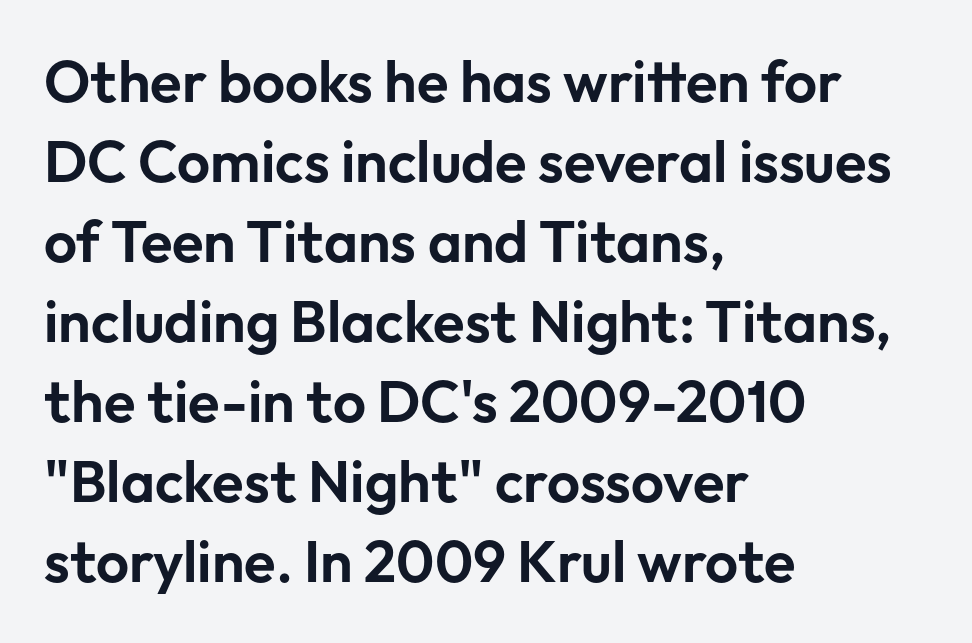
{"serif": "no", "italic": "no", "width": "normal", "stroke_contrast": "low", "x_height": "medium", "monospaced": "no", "underline": "no", "align": "left", "line_spacing": "normal", "line_spacing_ratio": 1.38, "letter_spacing": "normal", "letter_spacing_em": 0.0, "glyph_px": 58}
